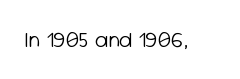
Q: Is the text bold? A: No.
Q: Is the text italic (slanted)? A: No, it is upright.
Q: Is the text underlined? A: No.
Q: Is the spacing between letters normal or unusually wide? A: Normal.
